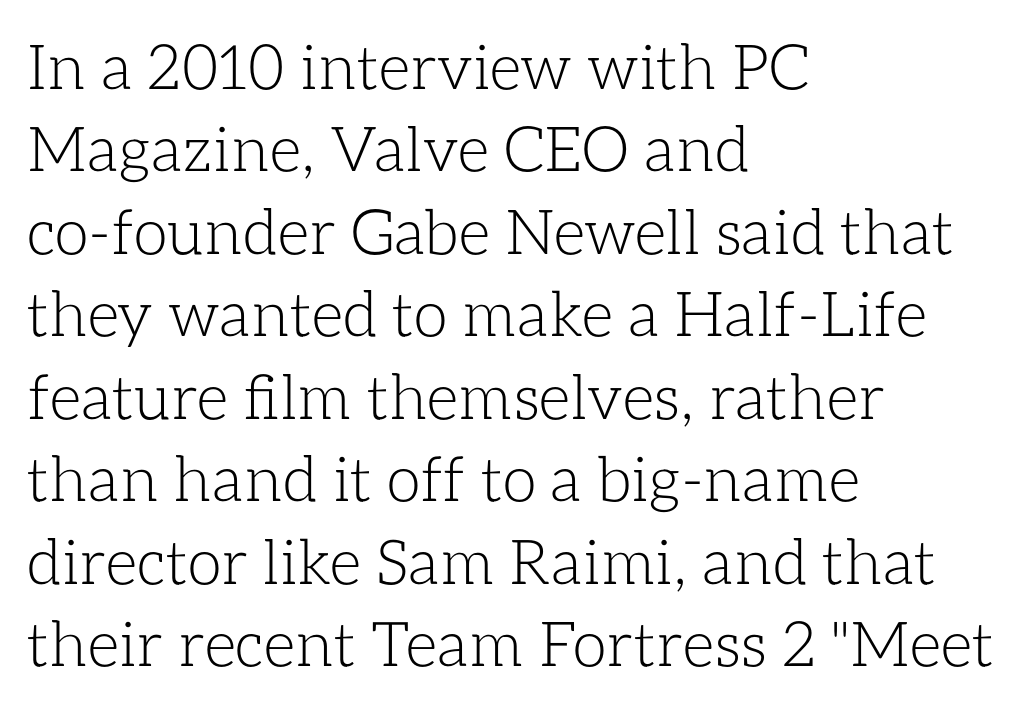
Just letters on the line, the space beneath them empty. The lines in this sample share a left origin and differ only in where they stop. What's the leading like? Ordinary, nothing unusual. On a weight scale, this lands at 450 or below.
